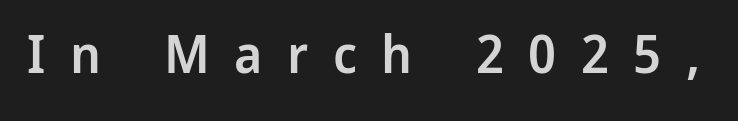
The image shows 53 px semibold sans-serif type, upright; set unusually wide letter spacing (+0.46 em), not underlined; low stroke contrast and a medium x-height.
